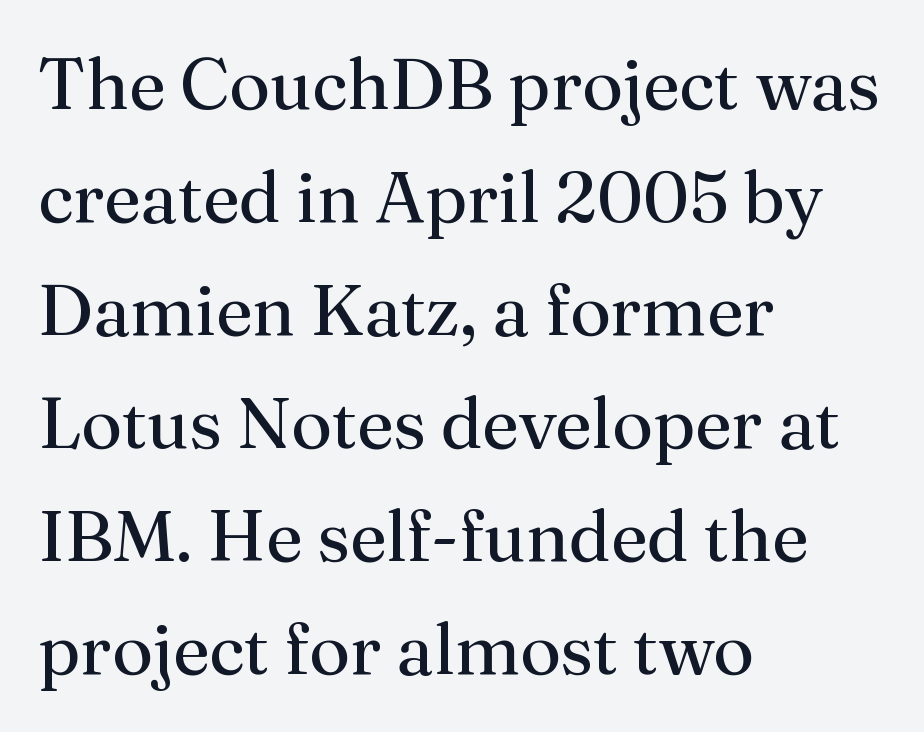
Q: Is the text bold? A: No.
Q: Is the text italic (slanted)? A: No, it is upright.
Q: Is the typeface a serif or a sans-serif typeface? A: Serif.
Q: Is the text underlined? A: No.
Q: How is the paragraph aligned? A: Left-aligned.
Q: Is the spacing between letters normal or unusually wide? A: Normal.
Q: Is the spacing between lines tight, normal or loose? A: Normal.
Q: Width (condensed, normal, or wide)? A: Normal.
Q: Stroke contrast? A: Medium.
Q: x-height? A: Medium.
Q: Monospaced? A: No.
